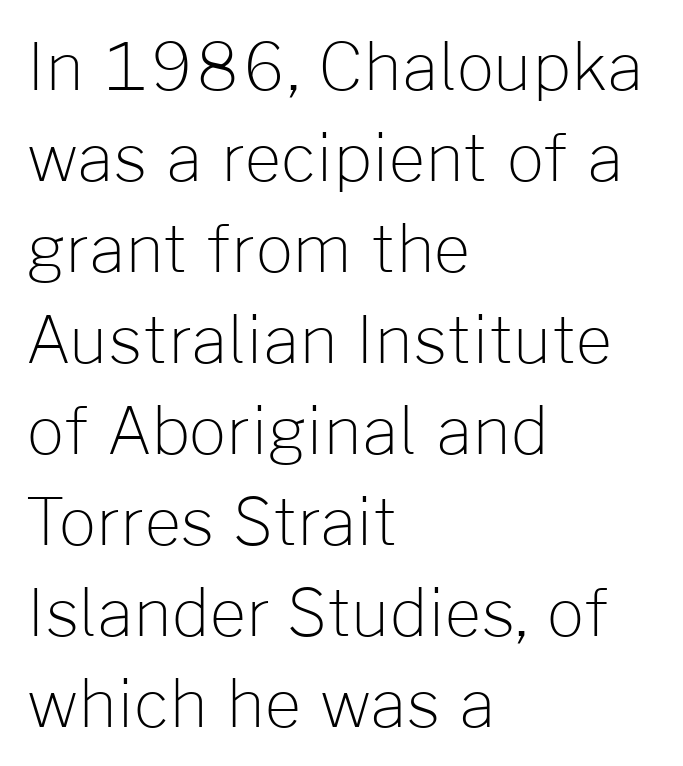
Q: Is the text bold? A: No.
Q: Is the text italic (slanted)? A: No, it is upright.
Q: Is the typeface a serif or a sans-serif typeface? A: Sans-serif.
Q: Is the text underlined? A: No.
Q: How is the paragraph aligned? A: Left-aligned.
Q: Is the spacing between letters normal or unusually wide? A: Normal.
Q: Is the spacing between lines tight, normal or loose? A: Normal.
Q: Width (condensed, normal, or wide)? A: Normal.
Q: Stroke contrast? A: Low.
Q: x-height? A: Medium.
Q: Monospaced? A: No.
